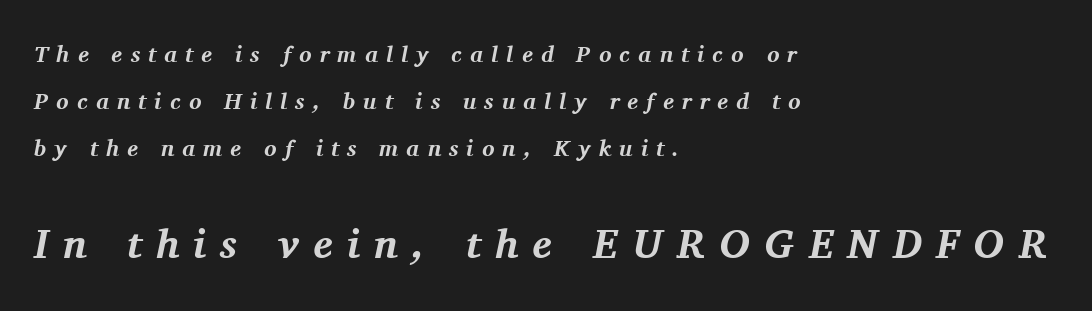
{"serif": "yes", "italic": "yes", "lean": "right", "slant_degrees": 11, "bold": "yes", "weight": "bold", "width": "normal", "stroke_contrast": "medium", "x_height": "medium", "monospaced": "no", "underline": "no", "align": "left", "line_spacing": "loose", "line_spacing_ratio": 2.04, "letter_spacing": "wide", "letter_spacing_em": 0.35, "larger_block": "second", "size_ratio": 1.78, "glyph_px": 41}
